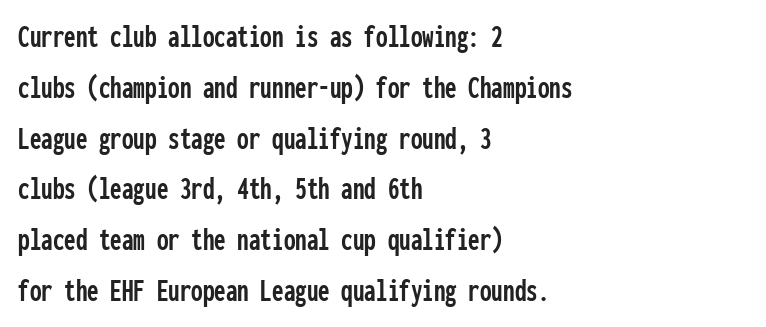
{"serif": "no", "italic": "no", "width": "condensed", "stroke_contrast": "low", "x_height": "medium", "monospaced": "yes", "underline": "no", "align": "left", "line_spacing": "normal", "line_spacing_ratio": 1.54, "letter_spacing": "normal", "letter_spacing_em": 0.0, "glyph_px": 33}
